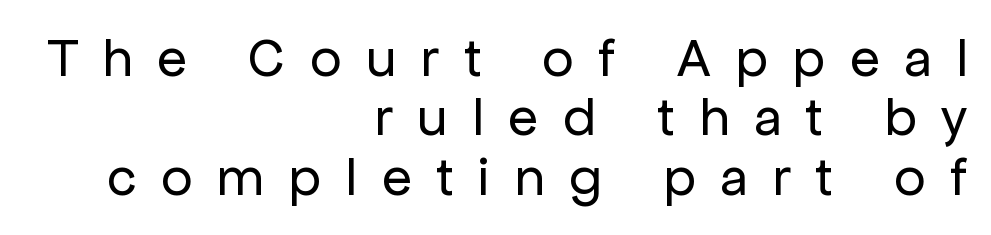
{"serif": "no", "italic": "no", "bold": "no", "weight": "regular", "width": "normal", "stroke_contrast": "low", "x_height": "medium", "monospaced": "no", "underline": "no", "align": "right", "line_spacing": "tight", "line_spacing_ratio": 1.08, "letter_spacing": "wide", "letter_spacing_em": 0.45, "glyph_px": 55}
